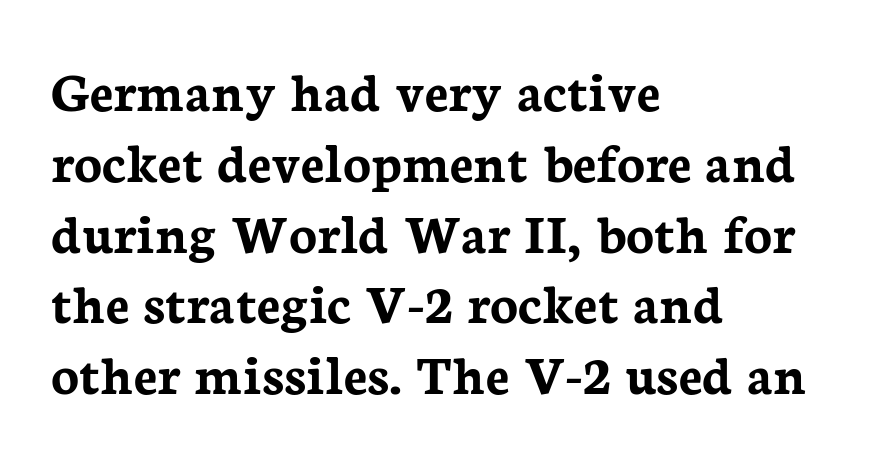
{"serif": "yes", "italic": "no", "bold": "yes", "weight": "semibold", "width": "normal", "stroke_contrast": "low", "x_height": "medium", "monospaced": "no", "underline": "no", "align": "left", "line_spacing_ratio": 1.22, "letter_spacing": "normal", "letter_spacing_em": 0.0, "glyph_px": 58}
